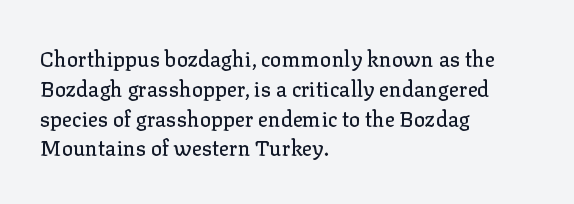
{"italic": "no", "underline": "no", "align": "left", "line_spacing": "normal", "line_spacing_ratio": 1.42, "letter_spacing": "normal", "letter_spacing_em": 0.0, "glyph_px": 21}
